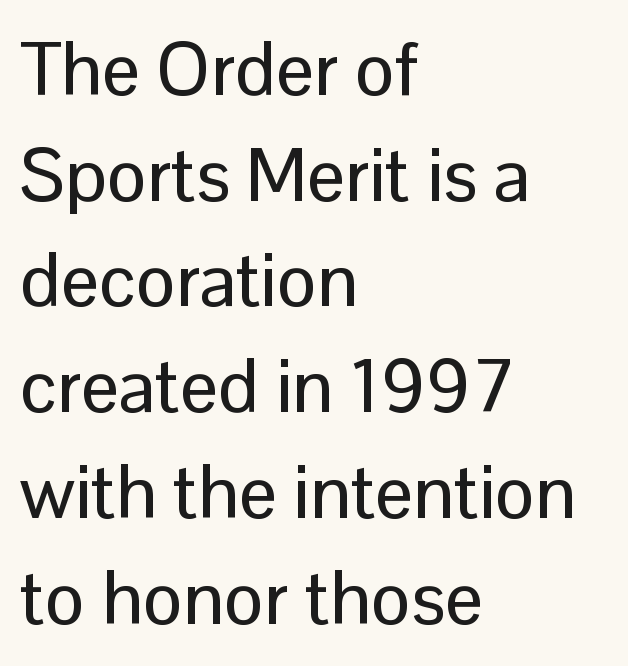
Tracking value appears to be zero — textbook default spacing. The lines in this sample share a left origin and differ only in where they stop. The foot of each line stays bare and open. Proportional: the letters do not fall into vertical columns. This is sans-serif lettering, the kind often seen on screens and signage.
